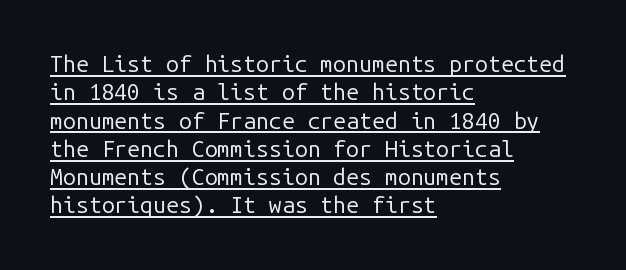
{"italic": "no", "bold": "no", "underline": "yes", "align": "left", "line_spacing_ratio": 1.23, "letter_spacing": "normal", "letter_spacing_em": 0.0, "glyph_px": 23}
